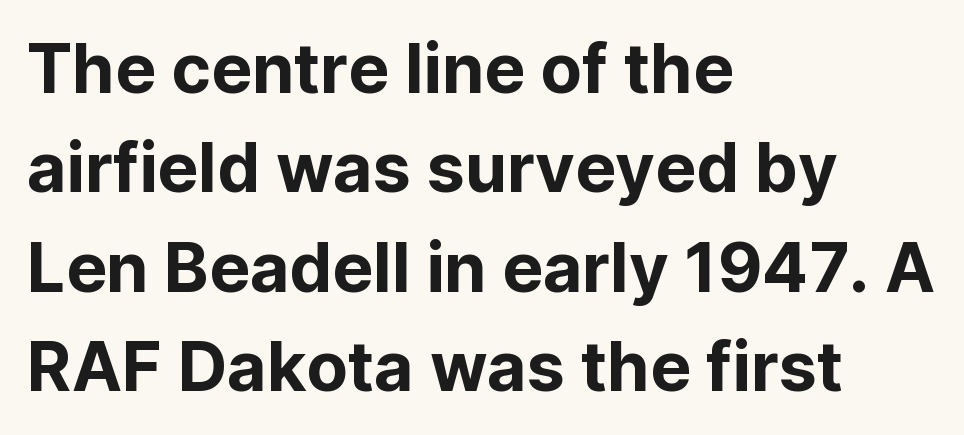
The image shows 68 px sans-serif type, upright; set left-aligned, normal line spacing (1.46x), normal letter spacing, not underlined; low stroke contrast and a medium x-height.
